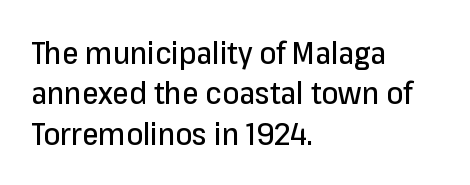
The image shows 30 px sans-serif type, upright; set left-aligned, normal line spacing (1.35x), normal letter spacing, not underlined; low stroke contrast and a medium x-height.
